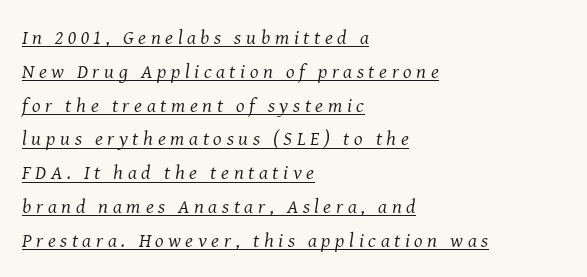
Q: Is the text bold? A: No.
Q: Is the text italic (slanted)? A: Yes, it leans right by about 8 degrees.
Q: Is the text underlined? A: Yes.
Q: How is the paragraph aligned? A: Left-aligned.
Q: Is the spacing between letters normal or unusually wide? A: Unusually wide.
Q: Is the spacing between lines tight, normal or loose? A: Normal.
